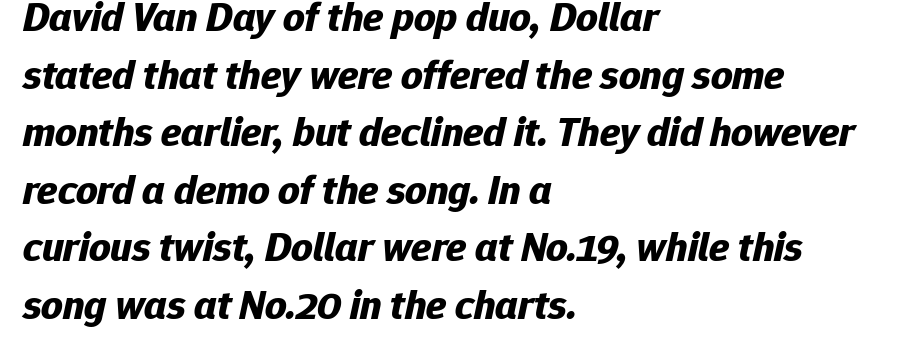
Q: Is the text bold? A: Yes.
Q: Is the text italic (slanted)? A: Yes, it leans right by about 12 degrees.
Q: Is the text underlined? A: No.
Q: How is the paragraph aligned? A: Left-aligned.
Q: Is the spacing between letters normal or unusually wide? A: Normal.
Q: Is the spacing between lines tight, normal or loose? A: Normal.
Q: Width (condensed, normal, or wide)? A: Normal.
Q: Stroke contrast? A: Low.
Q: x-height? A: Medium.
Q: Monospaced? A: No.
